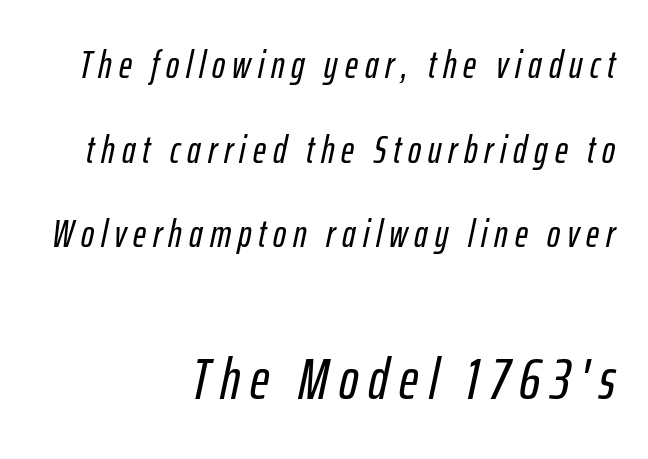
Does the bottom block carry the larger type? Yes, it does. You could not count columns in this text — the font is proportionally spaced. All the whitespace from short lines collects on the left. The passage shown leans; its letterforms are oblique. The passage shown is not underscored anywhere. The rendering uses a large line-height, opening up the rows.
